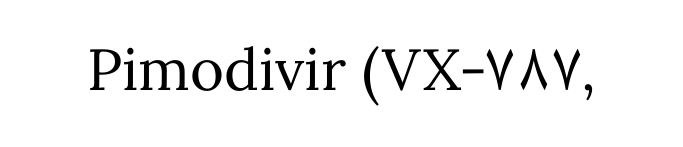
{"italic": "no", "bold": "no", "weight": "regular", "width": "normal", "stroke_contrast": "medium", "x_height": "medium", "monospaced": "no", "underline": "no", "letter_spacing": "normal", "letter_spacing_em": 0.0, "glyph_px": 58}
